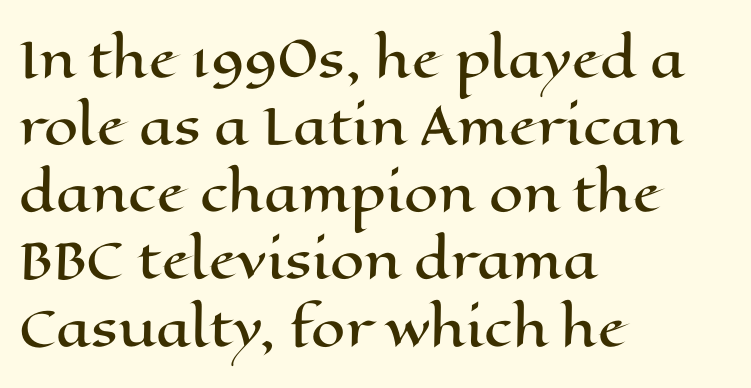
{"italic": "no", "width": "wide", "stroke_contrast": "high", "x_height": "medium", "monospaced": "no", "underline": "no", "align": "left", "line_spacing": "normal", "line_spacing_ratio": 1.37, "letter_spacing": "normal", "letter_spacing_em": 0.0, "glyph_px": 49}
